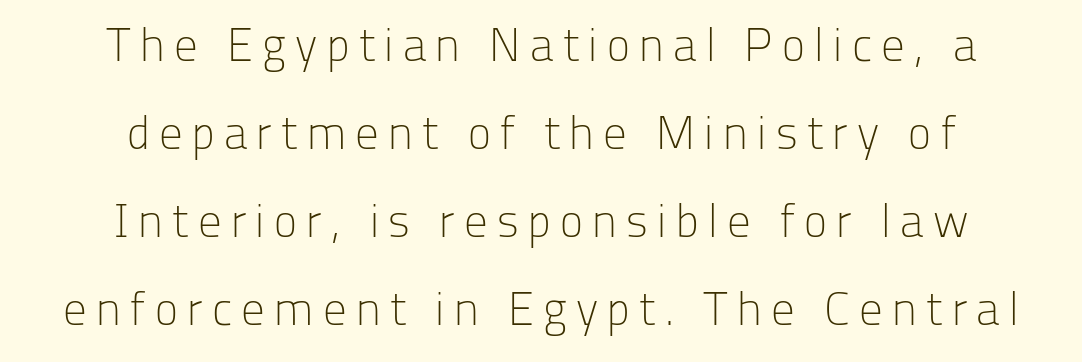
{"serif": "no", "italic": "no", "bold": "no", "weight": "light", "width": "normal", "stroke_contrast": "low", "x_height": "medium", "monospaced": "no", "underline": "no", "align": "center", "line_spacing_ratio": 1.87, "letter_spacing": "wide", "letter_spacing_em": 0.2, "glyph_px": 47}
